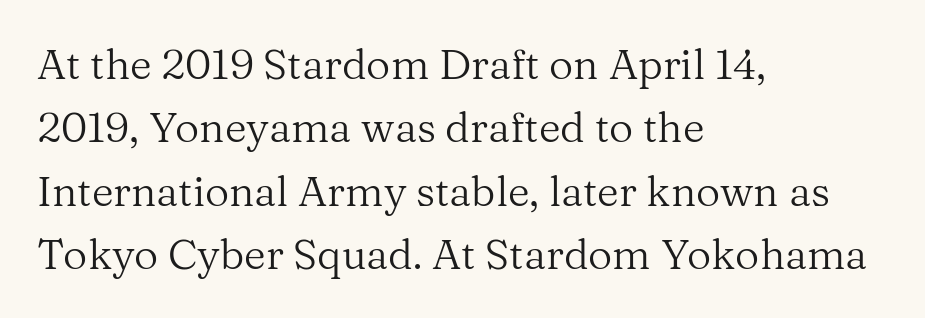
{"serif": "yes", "italic": "no", "bold": "no", "weight": "regular", "width": "normal", "stroke_contrast": "medium", "x_height": "medium", "monospaced": "no", "underline": "no", "align": "left", "line_spacing": "normal", "line_spacing_ratio": 1.51, "letter_spacing": "normal", "letter_spacing_em": 0.0, "glyph_px": 42}
